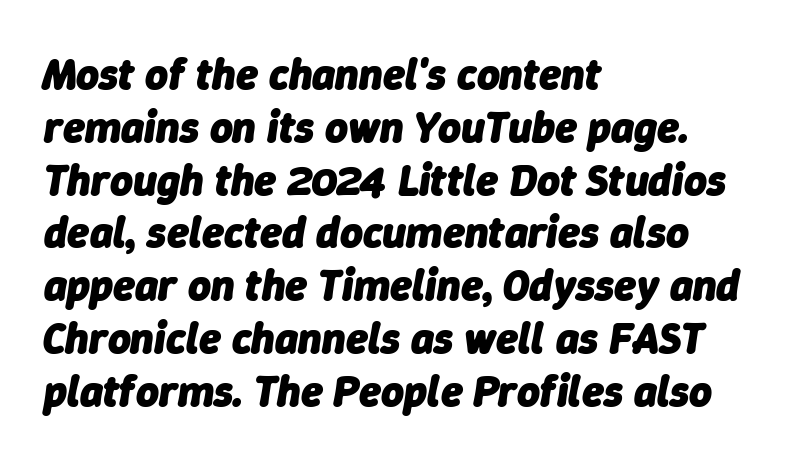
The image shows 44 px heavy type, italic (leaning right); set left-aligned, line spacing 1.2x, normal letter spacing, not underlined; low stroke contrast and a medium x-height.
